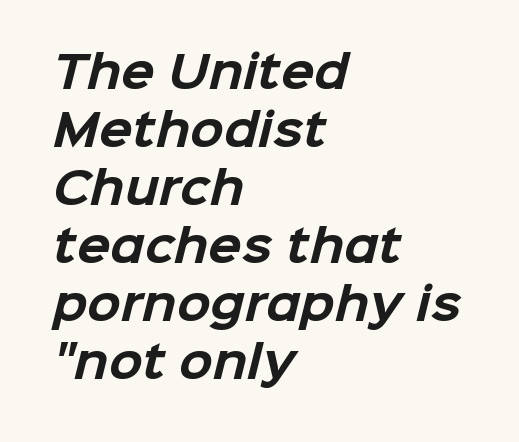
A typesetter would call this leading conventional body-copy spacing. Rule under the text: the space is simply empty. Regarding serifs, this sample does without them. The rendering uses a bold face; every stroke is thick and dark. Spacing verdict: proportional, widths tailored to each character. Here the glyphs are tracked normally, forming tight word shapes.
